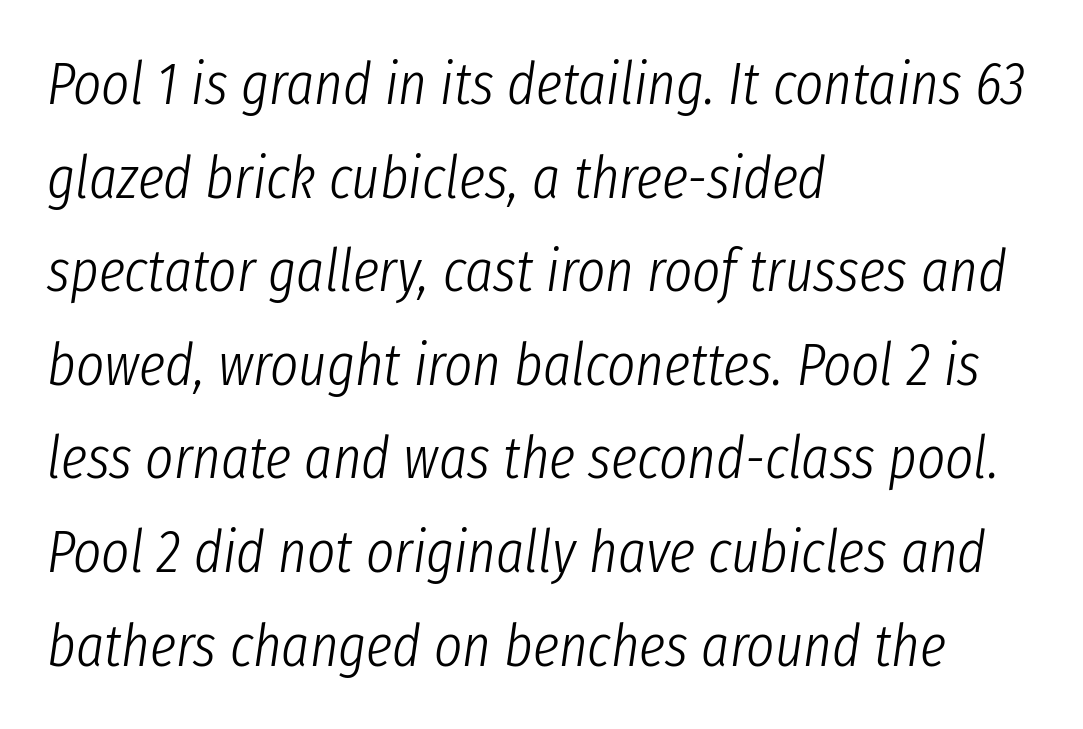
Underline: absent. The text carries the slant typical of an italic or oblique font. No heavy texture on the line: the type isn't bold. The letterforms sit shoulder to shoulder at normal distance. If you measured baseline to baseline, you'd find a middling distance.
